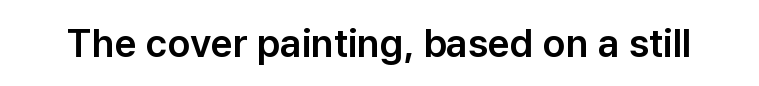
{"serif": "no", "italic": "no", "width": "normal", "stroke_contrast": "low", "x_height": "medium", "monospaced": "no", "underline": "no", "letter_spacing": "normal", "letter_spacing_em": 0.0, "glyph_px": 39}
